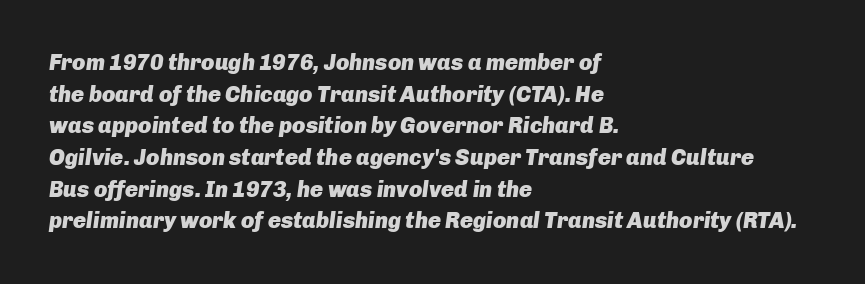
The image shows 22 px bold type, italic (leaning right); set left-aligned, normal line spacing (1.44x), normal letter spacing, not underlined.
